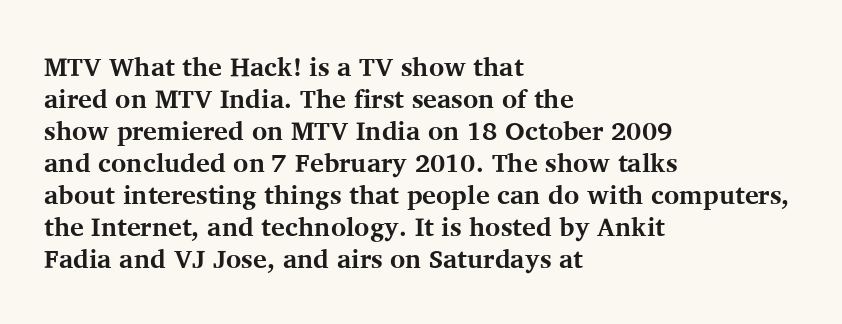
Q: Is the text bold? A: Yes.
Q: Is the text italic (slanted)? A: No, it is upright.
Q: Is the text underlined? A: No.
Q: How is the paragraph aligned? A: Left-aligned.
Q: Is the spacing between letters normal or unusually wide? A: Normal.
